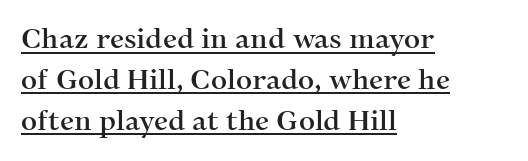
{"serif": "yes", "italic": "no", "width": "normal", "stroke_contrast": "medium", "x_height": "medium", "monospaced": "no", "underline": "yes", "align": "left", "line_spacing": "normal", "line_spacing_ratio": 1.46, "letter_spacing": "normal", "letter_spacing_em": 0.0, "glyph_px": 28}
